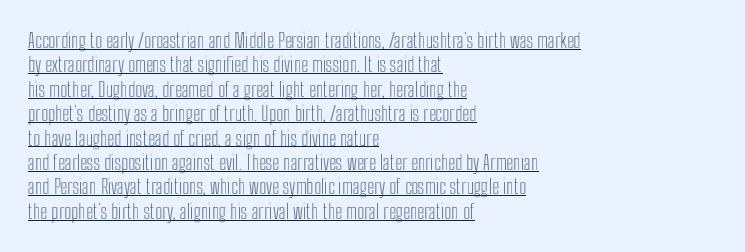
{"italic": "no", "underline": "yes", "align": "left", "line_spacing_ratio": 1.22, "letter_spacing": "normal", "letter_spacing_em": 0.0, "glyph_px": 20}
